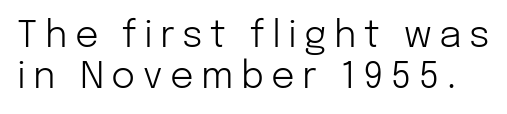
Q: Is the text bold? A: No.
Q: Is the text italic (slanted)? A: No, it is upright.
Q: Is the typeface a serif or a sans-serif typeface? A: Sans-serif.
Q: Is the text underlined? A: No.
Q: Is the spacing between letters normal or unusually wide? A: Unusually wide.
Q: Is the spacing between lines tight, normal or loose? A: Tight.
Q: Width (condensed, normal, or wide)? A: Normal.
Q: Stroke contrast? A: Low.
Q: x-height? A: Medium.
Q: Monospaced? A: No.
